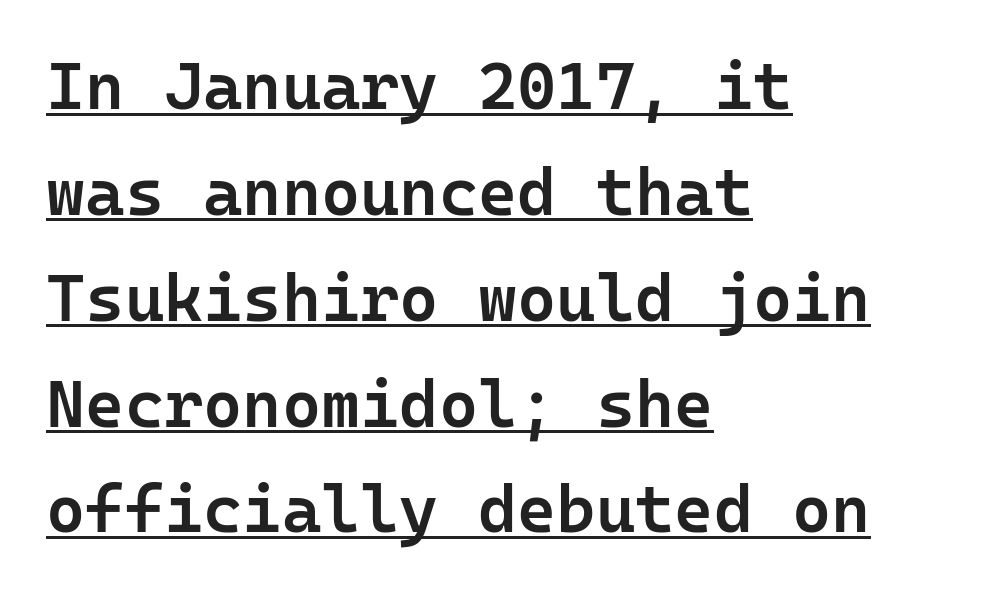
The image shows 67 px semibold sans-serif type, upright, monospaced; set left-aligned, normal line spacing (1.58x), normal letter spacing, underlined; low stroke contrast and a medium x-height.
